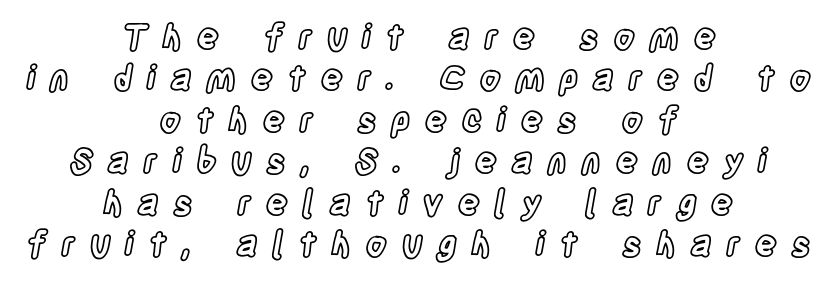
{"width": "condensed", "x_height": "large", "monospaced": "no", "underline": "no", "align": "center", "line_spacing_ratio": 1.22, "letter_spacing": "wide", "letter_spacing_em": 0.43, "glyph_px": 34}
